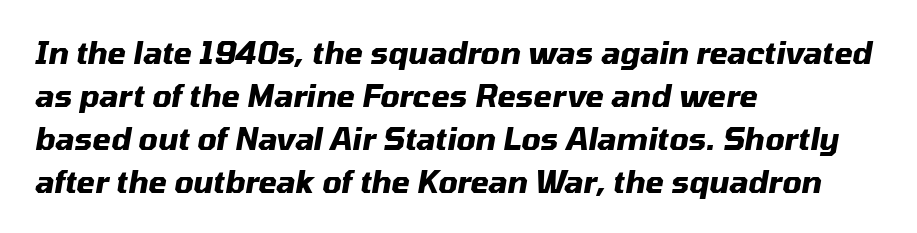
An italicized treatment has been applied to the whole sample. As a designer I'd log this as weight 700, bold. The face used here is proportionally spaced, like ordinary book or web type. Underline: absent. Look at the tracking — it's just the regular setting, nothing added.
